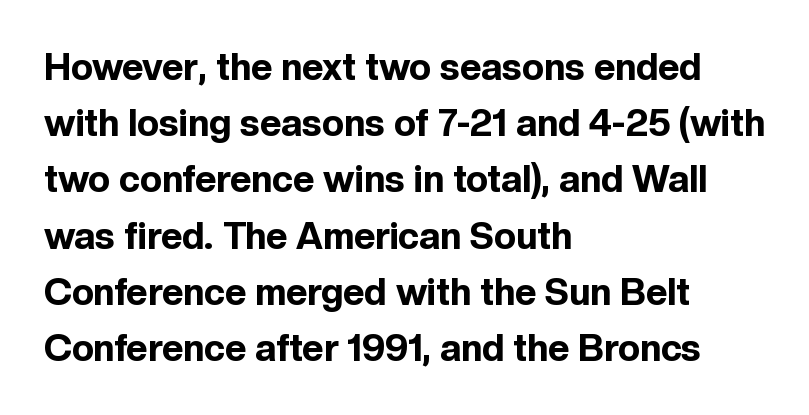
{"serif": "no", "italic": "no", "bold": "yes", "weight": "bold", "width": "normal", "x_height": "medium", "monospaced": "no", "underline": "no", "align": "left", "line_spacing": "normal", "line_spacing_ratio": 1.52, "letter_spacing": "normal", "letter_spacing_em": 0.0, "glyph_px": 37}
